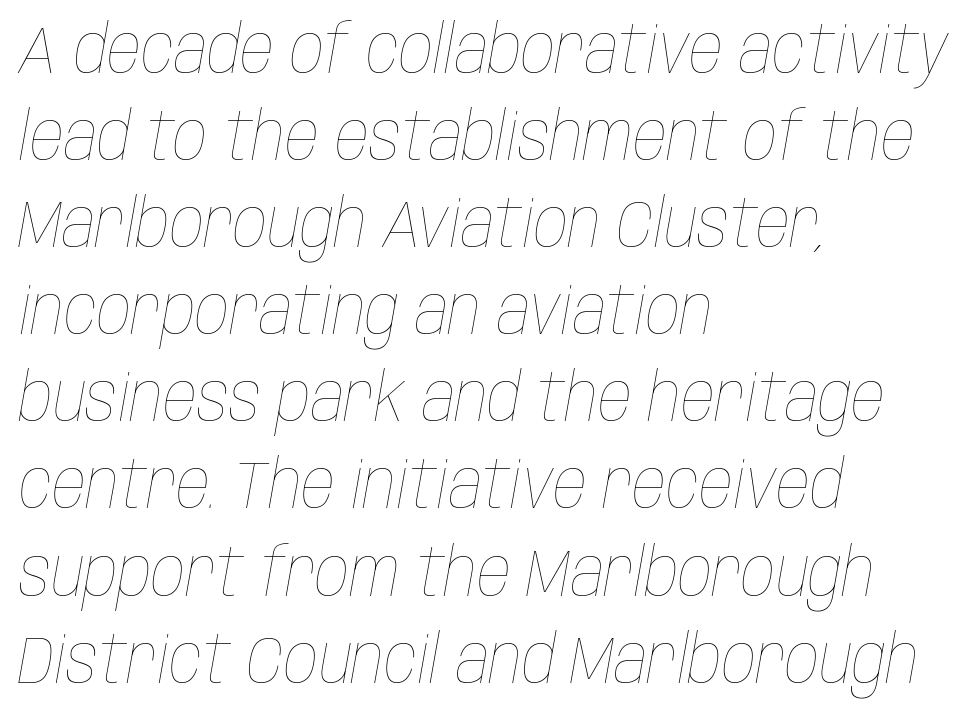
Q: Is the text bold? A: No.
Q: Is the text italic (slanted)? A: Yes, it leans right by about 10 degrees.
Q: Is the text underlined? A: No.
Q: How is the paragraph aligned? A: Left-aligned.
Q: Is the spacing between letters normal or unusually wide? A: Normal.
Q: Is the spacing between lines tight, normal or loose? A: Normal.
Q: Width (condensed, normal, or wide)? A: Condensed.
Q: Stroke contrast? A: Low.
Q: x-height? A: Large.
Q: Monospaced? A: No.
